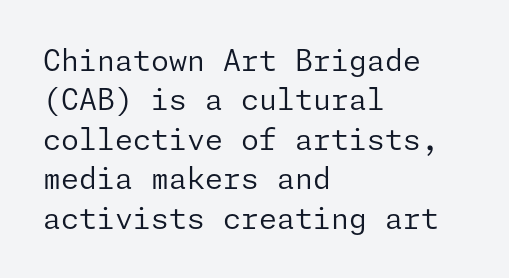
Q: Is the text bold? A: No.
Q: Is the text italic (slanted)? A: No, it is upright.
Q: Is the typeface a serif or a sans-serif typeface? A: Sans-serif.
Q: Is the text underlined? A: No.
Q: How is the paragraph aligned? A: Left-aligned.
Q: Is the spacing between letters normal or unusually wide? A: Normal.
Q: Is the spacing between lines tight, normal or loose? A: Normal.
Q: Width (condensed, normal, or wide)? A: Normal.
Q: Stroke contrast? A: Low.
Q: x-height? A: Medium.
